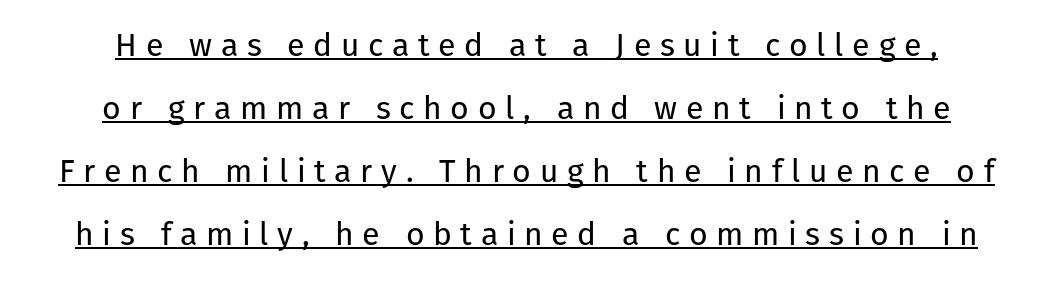
The image shows 32 px regular-weight sans-serif type, upright; set centered, loose line spacing (1.97x), unusually wide letter spacing (+0.27 em), underlined; low stroke contrast and a medium x-height.
